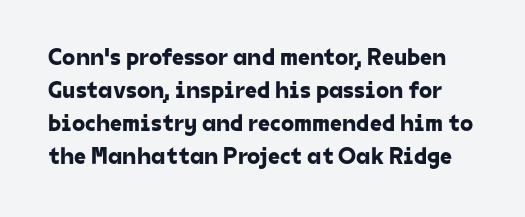
The image shows 24 px text type; set normal line spacing (1.37x), normal letter spacing, not underlined.
